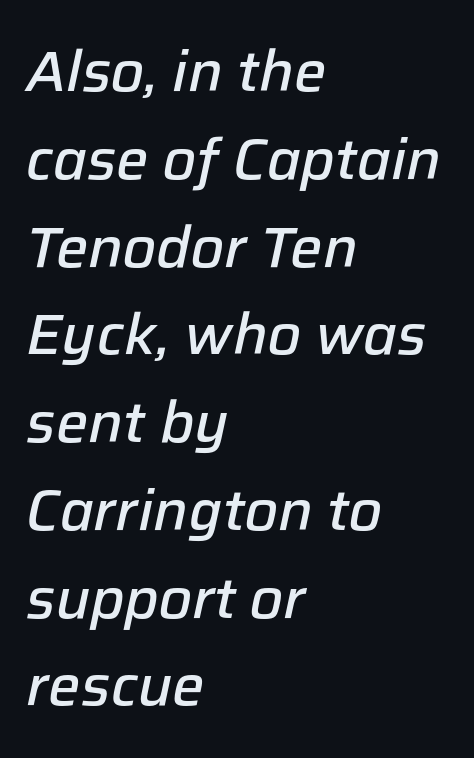
{"italic": "yes", "lean": "right", "slant_degrees": 12, "bold": "semi", "weight": "semibold", "width": "normal", "stroke_contrast": "low", "x_height": "medium", "monospaced": "no", "underline": "no", "align": "left", "line_spacing": "normal", "line_spacing_ratio": 1.54, "letter_spacing": "normal", "letter_spacing_em": 0.0, "glyph_px": 57}
